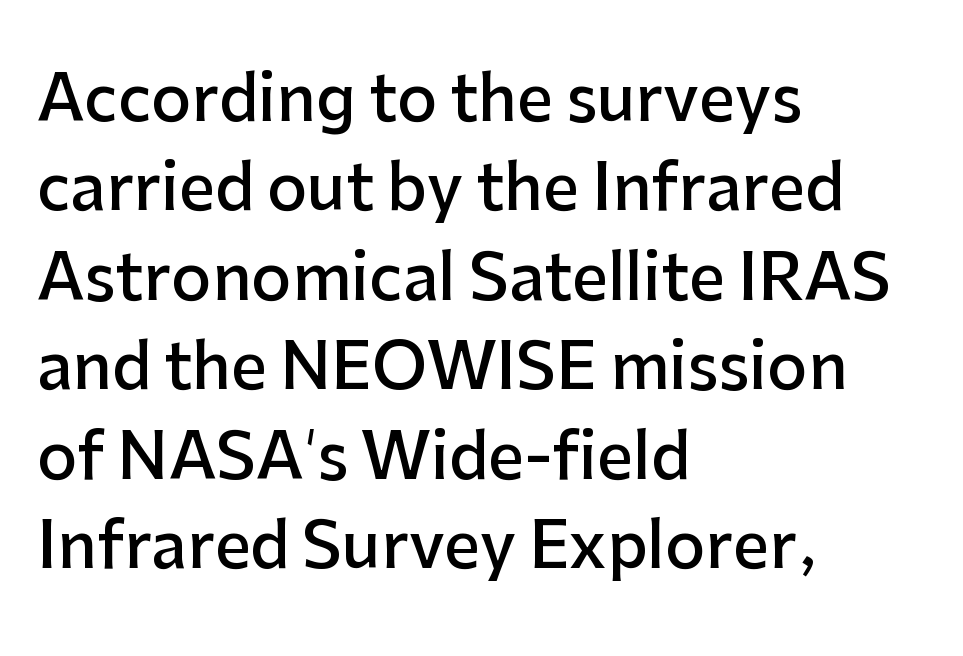
Q: Is the text bold? A: Semi-bold.
Q: Is the text italic (slanted)? A: No, it is upright.
Q: Is the typeface a serif or a sans-serif typeface? A: Sans-serif.
Q: Is the text underlined? A: No.
Q: How is the paragraph aligned? A: Left-aligned.
Q: Is the spacing between letters normal or unusually wide? A: Normal.
Q: Is the spacing between lines tight, normal or loose? A: Normal.
Q: Width (condensed, normal, or wide)? A: Normal.
Q: Stroke contrast? A: Low.
Q: x-height? A: Medium.
Q: Monospaced? A: No.
